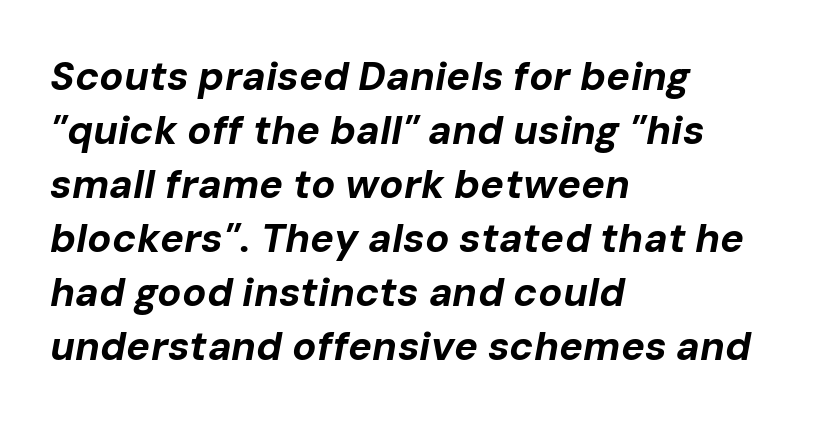
{"italic": "yes", "lean": "right", "slant_degrees": 10, "bold": "yes", "weight": "bold", "width": "normal", "stroke_contrast": "low", "x_height": "medium", "monospaced": "no", "underline": "no", "align": "left", "line_spacing": "normal", "line_spacing_ratio": 1.35, "letter_spacing": "normal", "letter_spacing_em": 0.0, "glyph_px": 40}
